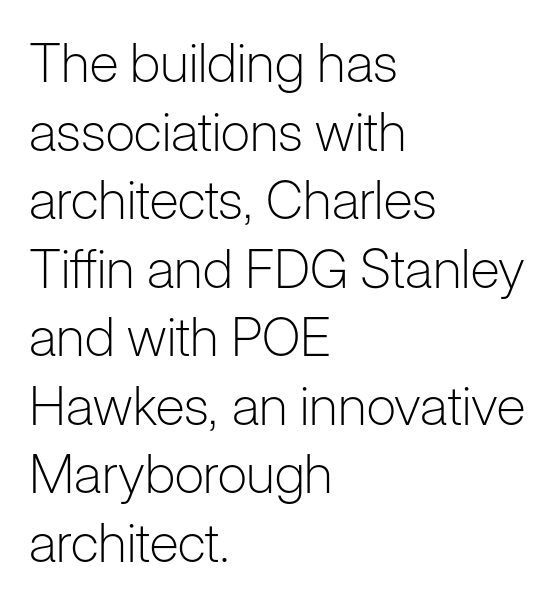
Varying glyph widths throughout — classic text-font behaviour. The gaps between neighbouring characters are ordinary and unremarkable. Stems here are at most as thick as an everyday book face. A classic flush-left, rag-right setting is used for this passage. A roman cut, with each character standing at attention.
